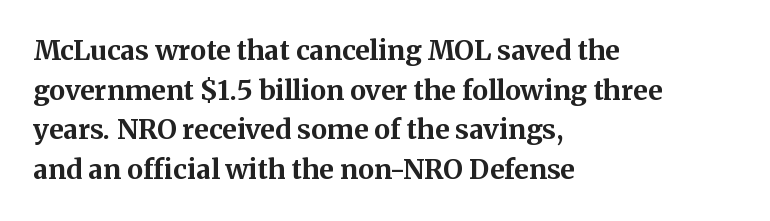
The image shows 27 px bold type, upright; set left-aligned, normal line spacing (1.47x), normal letter spacing, not underlined.
